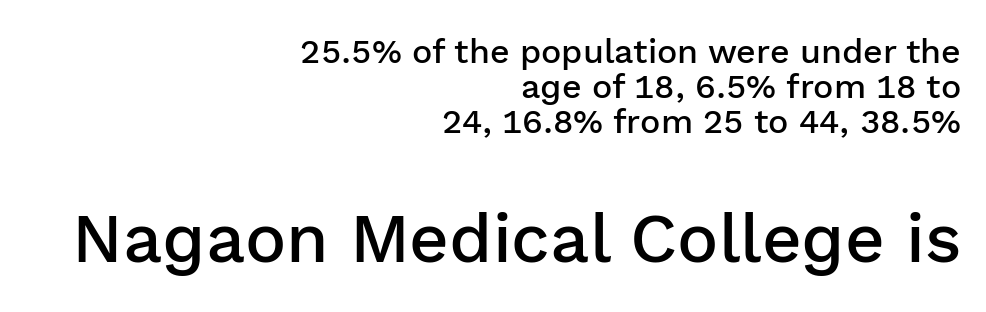
Q: Is the text bold? A: Semi-bold.
Q: Is the text italic (slanted)? A: No, it is upright.
Q: Is the typeface a serif or a sans-serif typeface? A: Sans-serif.
Q: Is the text underlined? A: No.
Q: How is the paragraph aligned? A: Right-aligned.
Q: Is the spacing between letters normal or unusually wide? A: Normal.
Q: Is the spacing between lines tight, normal or loose? A: Tight.
Q: Which block of text is set in a larger size, the first (top) or the second (bottom)? A: The second (bottom) one.
Q: Width (condensed, normal, or wide)? A: Normal.
Q: Stroke contrast? A: Low.
Q: x-height? A: Medium.
Q: Monospaced? A: No.
